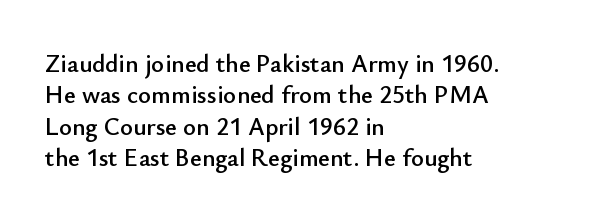
The space directly below the letters is spotless. Whoever set this chose a conventional vertical rhythm. The typesetter chose a ragged-right arrangement here. Posture: straight, roman, zero tilt. Standard letterfit; no display-style spreading of the glyphs.
